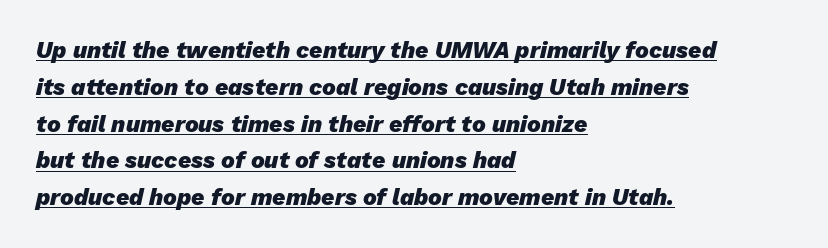
{"italic": "yes", "lean": "right", "slant_degrees": 13, "bold": "yes", "underline": "yes", "align": "left", "line_spacing": "normal", "line_spacing_ratio": 1.6, "letter_spacing": "normal", "letter_spacing_em": 0.0, "glyph_px": 23}
